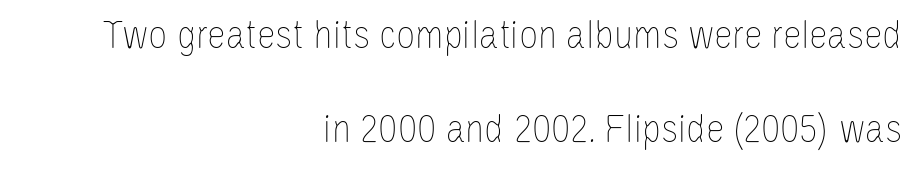
Do the characters align in a grid? No, the font is proportional. Students, observe: this is what heavily led, spacious text looks like. Characters follow at the spacing the type designer built in. Any mark beneath the type? The region is blank. The weight would be labelled regular, book, light, or lighter still.
